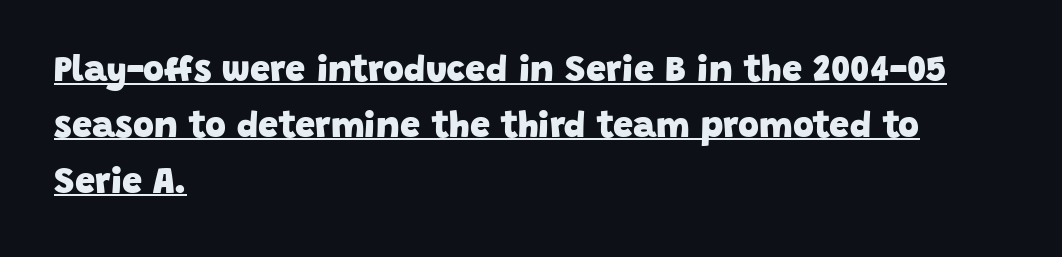
{"serif": "no", "bold": "yes", "weight": "heavy", "width": "normal", "stroke_contrast": "low", "x_height": "large", "monospaced": "no", "underline": "yes", "align": "left", "line_spacing": "normal", "line_spacing_ratio": 1.55, "letter_spacing": "normal", "letter_spacing_em": 0.0, "glyph_px": 36}
